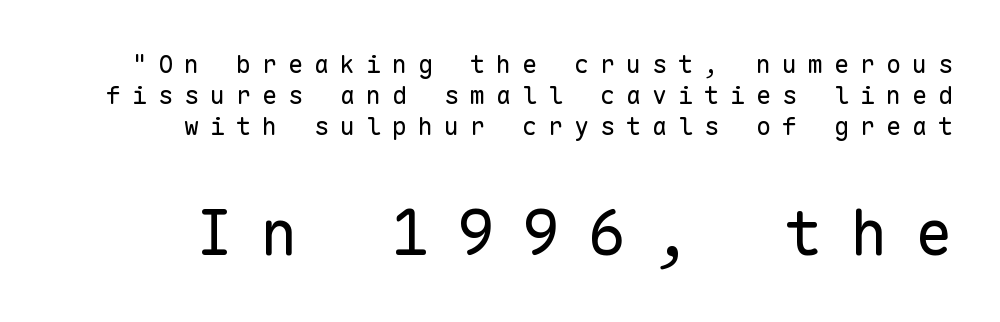
The image shows 63 px regular-weight sans-serif type, upright, monospaced; set right-aligned, line spacing 1.24x, unusually wide letter spacing (+0.44 em), not underlined; the second (bottom) block is 2.52x larger; low stroke contrast and a medium x-height.
